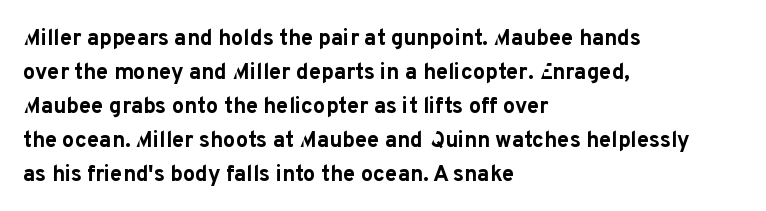
{"italic": "no", "bold": "yes", "underline": "no", "align": "left", "line_spacing": "normal", "line_spacing_ratio": 1.54, "letter_spacing": "normal", "letter_spacing_em": 0.0, "glyph_px": 22}
